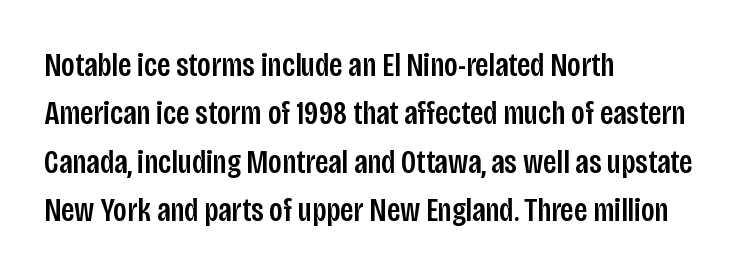
Q: Is the text italic (slanted)? A: No, it is upright.
Q: Is the typeface a serif or a sans-serif typeface? A: Sans-serif.
Q: Is the text underlined? A: No.
Q: How is the paragraph aligned? A: Left-aligned.
Q: Is the spacing between letters normal or unusually wide? A: Normal.
Q: Is the spacing between lines tight, normal or loose? A: Normal.
Q: Width (condensed, normal, or wide)? A: Condensed.
Q: Stroke contrast? A: Low.
Q: x-height? A: Large.
Q: Monospaced? A: No.
